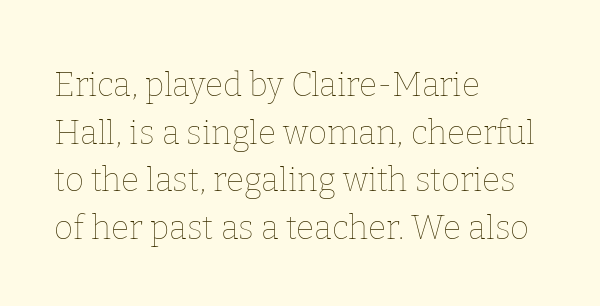
The letters advance in unequal steps, a hallmark of proportional type. Tall strokes in this sample are plumb rather than angled. No heavy texture on the line: the type isn't bold. The vertical gap from one line to the next is medium. Glyph-to-glyph distance matches everyday printed text.
